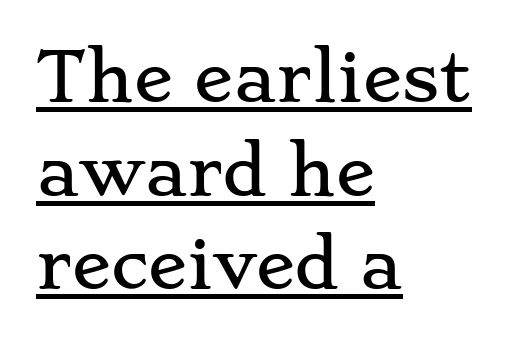
{"serif": "yes", "italic": "no", "width": "wide", "stroke_contrast": "low", "x_height": "small", "monospaced": "no", "underline": "yes", "align": "left", "line_spacing": "normal", "line_spacing_ratio": 1.44, "letter_spacing": "normal", "letter_spacing_em": 0.0, "glyph_px": 65}
